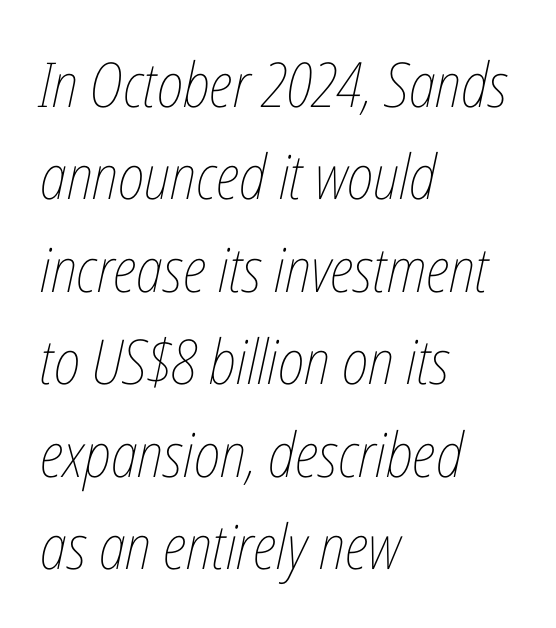
A light-to-regular cut is what we see here. The passage is arranged the way most books set body copy — flush left. Inter-character spacing is left at the font's built-in metrics. A typesetter would call this proportional, since set widths differ per character. Style check: oblique. The passage shown is not underscored anywhere.
